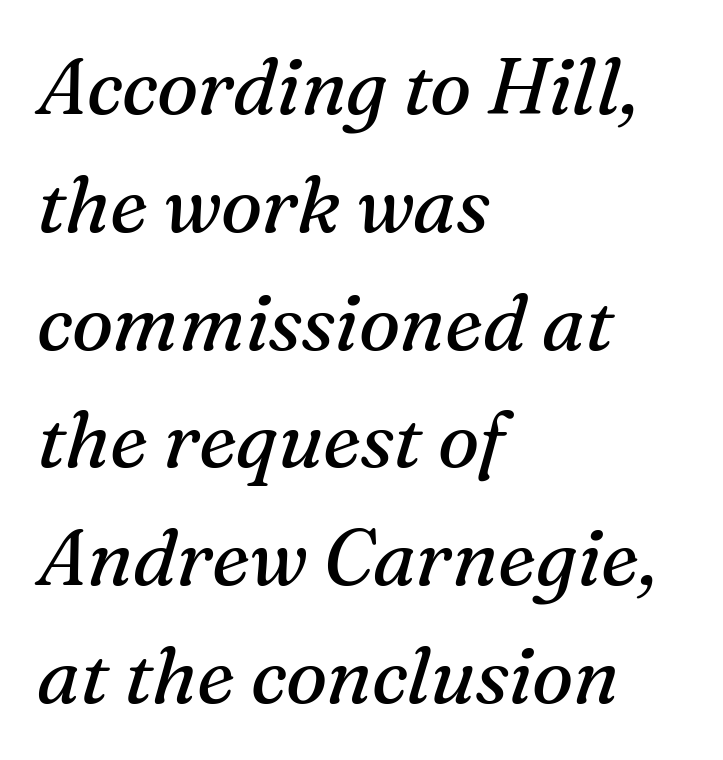
Q: Is the text bold? A: No.
Q: Is the text italic (slanted)? A: Yes, it leans right by about 16 degrees.
Q: Is the typeface a serif or a sans-serif typeface? A: Serif.
Q: Is the text underlined? A: No.
Q: How is the paragraph aligned? A: Left-aligned.
Q: Is the spacing between letters normal or unusually wide? A: Normal.
Q: Is the spacing between lines tight, normal or loose? A: Normal.
Q: Width (condensed, normal, or wide)? A: Normal.
Q: Stroke contrast? A: Medium.
Q: x-height? A: Medium.
Q: Monospaced? A: No.
